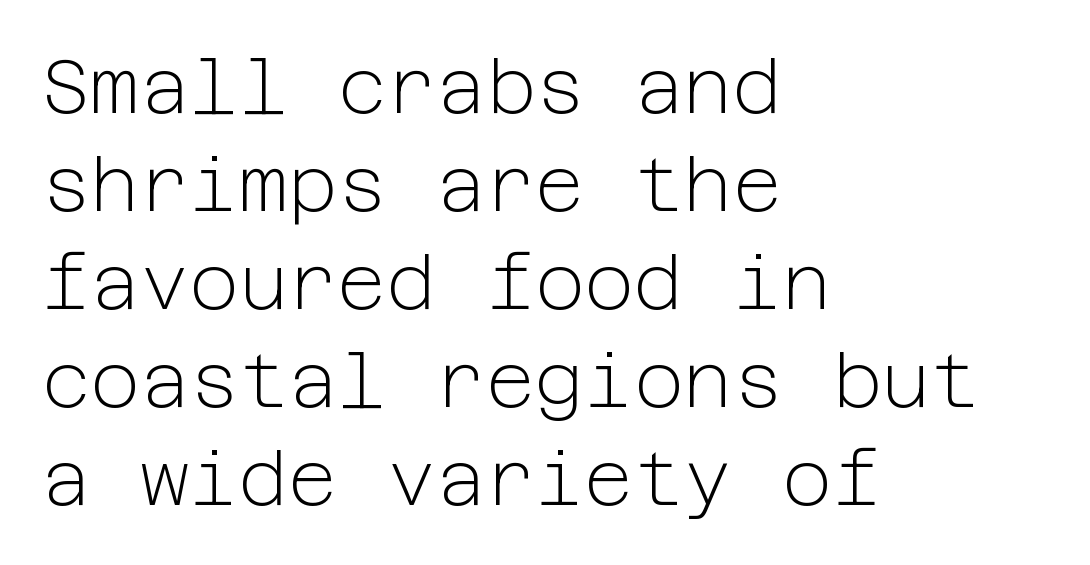
{"serif": "no", "italic": "no", "bold": "no", "weight": "light", "width": "normal", "stroke_contrast": "low", "x_height": "medium", "underline": "no", "align": "left", "line_spacing": "normal", "line_spacing_ratio": 1.29, "letter_spacing": "normal", "letter_spacing_em": 0.0, "glyph_px": 76}
